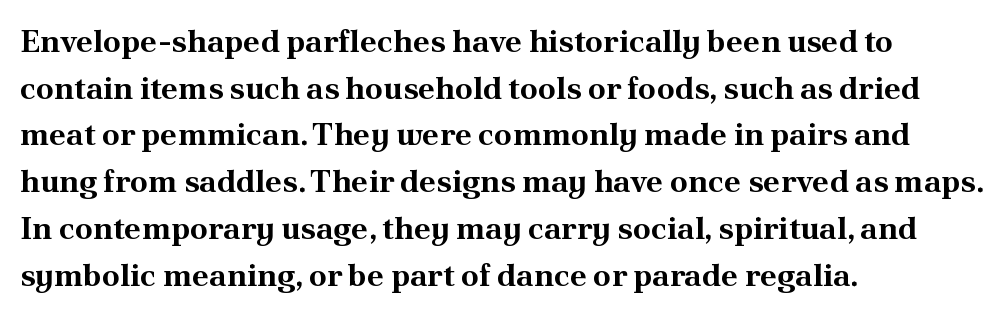
{"serif": "yes", "italic": "no", "bold": "yes", "weight": "bold", "width": "normal", "stroke_contrast": "medium", "x_height": "small", "monospaced": "no", "underline": "no", "align": "left", "line_spacing": "normal", "line_spacing_ratio": 1.46, "letter_spacing": "normal", "letter_spacing_em": 0.0, "glyph_px": 32}
